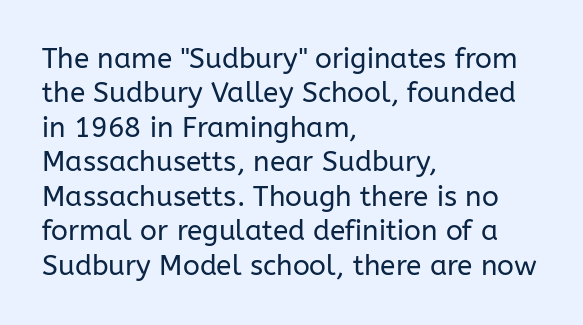
The line texture is even and compact thanks to regular tracking. Is the type heavy? It reads as light-to-regular instead. The typography opts for an upright posture over an oblique one. The foot of each line stays bare and open. The lines are quadded left. Think of a printed novel: that variable character pitch is what you see here.
